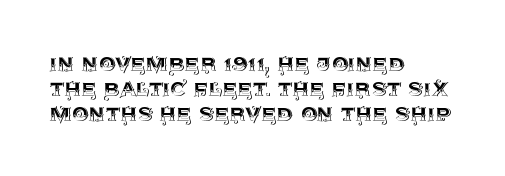
The image shows 26 px text type, upright; set left-aligned, tight line spacing (0.97x), normal letter spacing, not underlined.
